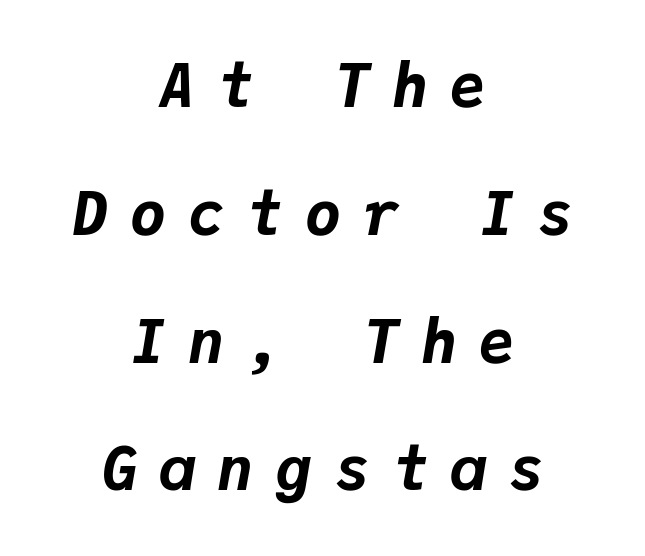
{"italic": "yes", "lean": "right", "slant_degrees": 9, "bold": "yes", "weight": "bold", "width": "normal", "stroke_contrast": "low", "x_height": "medium", "monospaced": "yes", "underline": "no", "align": "center", "line_spacing": "loose", "line_spacing_ratio": 2.13, "letter_spacing": "wide", "letter_spacing_em": 0.37, "glyph_px": 60}
